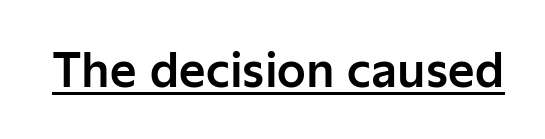
{"serif": "no", "italic": "no", "width": "normal", "stroke_contrast": "low", "x_height": "medium", "monospaced": "no", "underline": "yes", "letter_spacing": "normal", "letter_spacing_em": 0.0, "glyph_px": 46}
